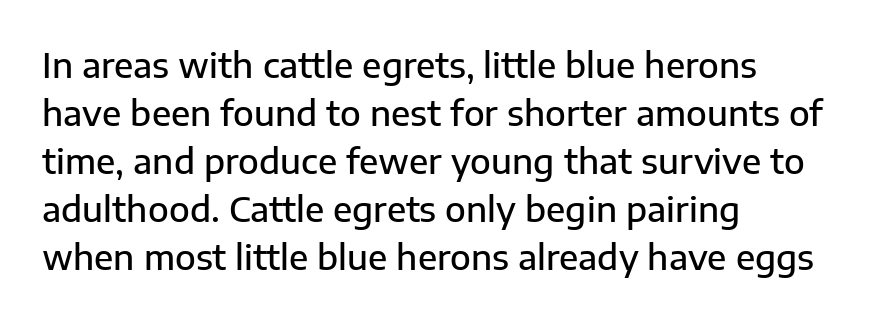
{"serif": "no", "italic": "no", "bold": "semi", "weight": "semibold", "width": "normal", "stroke_contrast": "low", "x_height": "medium", "monospaced": "no", "underline": "no", "align": "left", "line_spacing": "normal", "line_spacing_ratio": 1.41, "letter_spacing": "normal", "letter_spacing_em": 0.0, "glyph_px": 34}
